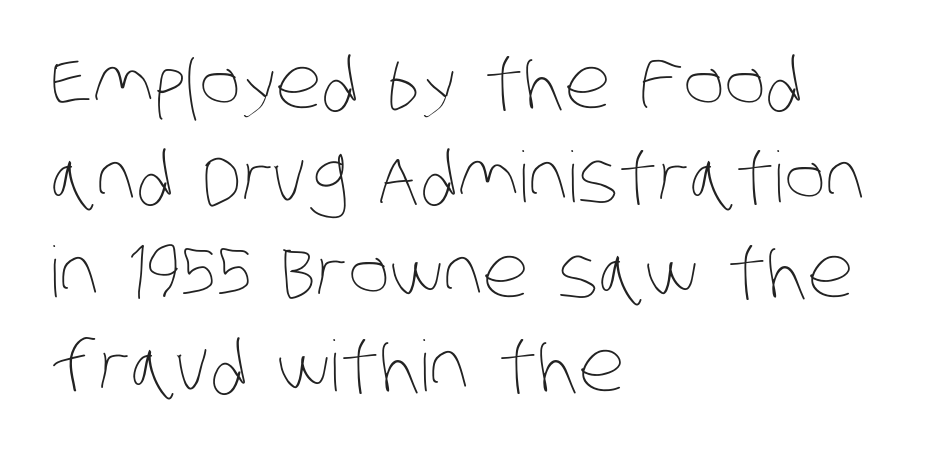
Q: Is the text bold? A: No.
Q: Is the text underlined? A: No.
Q: How is the paragraph aligned? A: Left-aligned.
Q: Is the spacing between letters normal or unusually wide? A: Normal.
Q: Is the spacing between lines tight, normal or loose? A: Normal.
Q: Width (condensed, normal, or wide)? A: Condensed.
Q: Stroke contrast? A: Low.
Q: x-height? A: Large.
Q: Monospaced? A: No.
